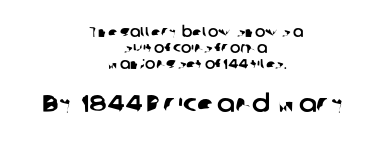
The image shows 24 px text type; set centered, tight line spacing (1.13x), normal letter spacing, not underlined; the second (bottom) block is 1.71x larger.
